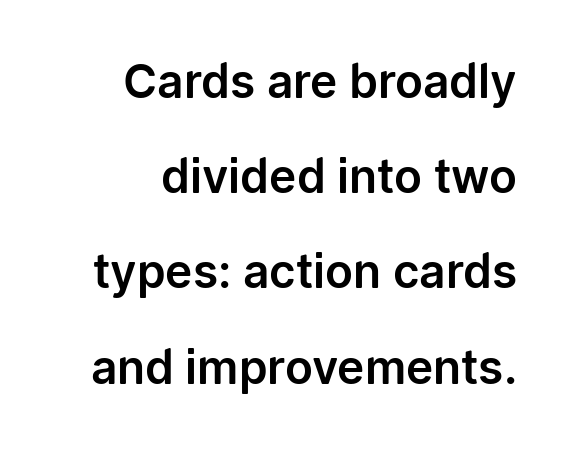
The image shows 46 px sans-serif type, upright; set right-aligned, loose line spacing (2.07x), normal letter spacing, not underlined; low stroke contrast and a medium x-height.
